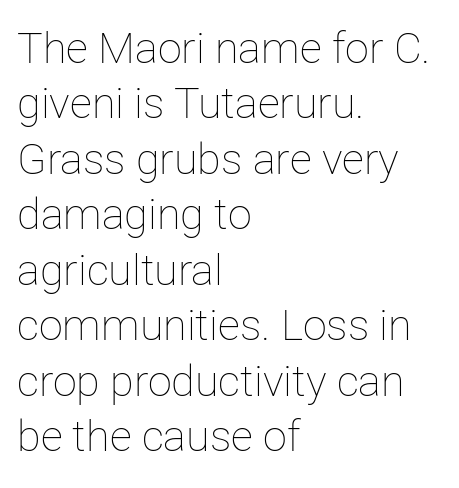
The image shows 43 px thin type, upright; set left-aligned, normal line spacing (1.29x), normal letter spacing, not underlined; low stroke contrast and a medium x-height.
